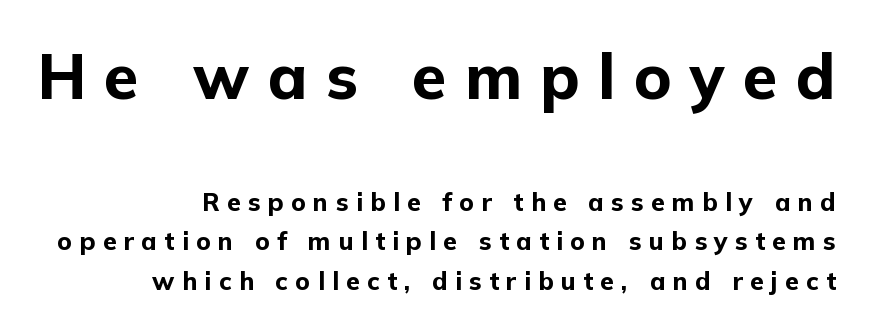
Q: Is the text bold? A: Yes.
Q: Is the text italic (slanted)? A: No, it is upright.
Q: Is the typeface a serif or a sans-serif typeface? A: Sans-serif.
Q: Is the text underlined? A: No.
Q: How is the paragraph aligned? A: Right-aligned.
Q: Is the spacing between letters normal or unusually wide? A: Unusually wide.
Q: Is the spacing between lines tight, normal or loose? A: Normal.
Q: Which block of text is set in a larger size, the first (top) or the second (bottom)? A: The first (top) one.
Q: Width (condensed, normal, or wide)? A: Normal.
Q: Stroke contrast? A: Low.
Q: x-height? A: Medium.
Q: Monospaced? A: No.
